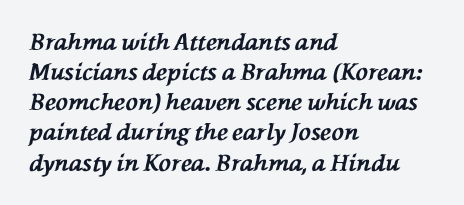
Just letters on the line, the space beneath them empty. Standard letterfit; no display-style spreading of the glyphs. An italicized treatment has been applied to the whole sample. The text block is weighted toward the left margin, trailing off unevenly rightward.
